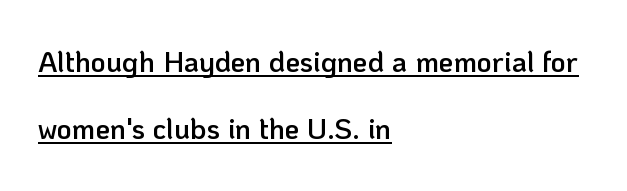
The image shows 29 px semibold sans-serif type, upright; set left-aligned, loose line spacing (2.31x), normal letter spacing, underlined; low stroke contrast and a medium x-height.
